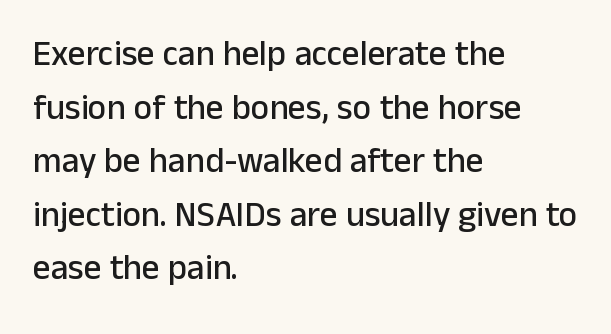
{"serif": "no", "italic": "no", "width": "normal", "stroke_contrast": "low", "x_height": "medium", "monospaced": "no", "underline": "no", "align": "left", "line_spacing": "normal", "line_spacing_ratio": 1.53, "letter_spacing": "normal", "letter_spacing_em": 0.0, "glyph_px": 35}
